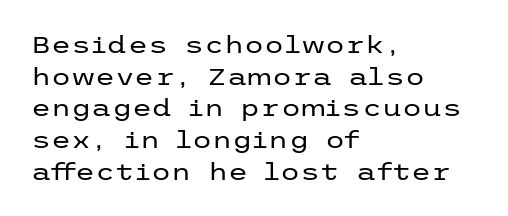
{"italic": "no", "bold": "no", "underline": "no", "align": "left", "line_spacing": "normal", "line_spacing_ratio": 1.38, "letter_spacing": "normal", "letter_spacing_em": 0.0, "glyph_px": 23}
